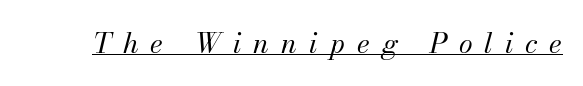
A quiet, ordinary-to-light weight characterises the typeface. When letters slant like this, we call the style italic. Students, note that the glyphs here are deliberately spaced far apart. Does a line run under the words? Yes, clearly. Character widths vary here, with narrow letters taking less room than wide ones.
